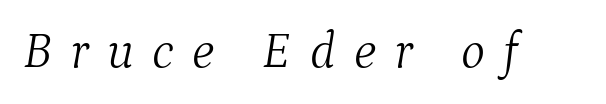
Rule under the text: the space is simply empty. The strokes are not fattened; the text isn't bold. Each letter keeps its own natural width here, so spacing adapts to shape. These lines have a slow, spaced-out rhythm from letter to letter. Small tapered or slab feet sit at the stroke ends, so this counts as serif. The specimen reads as italic at a glance.
